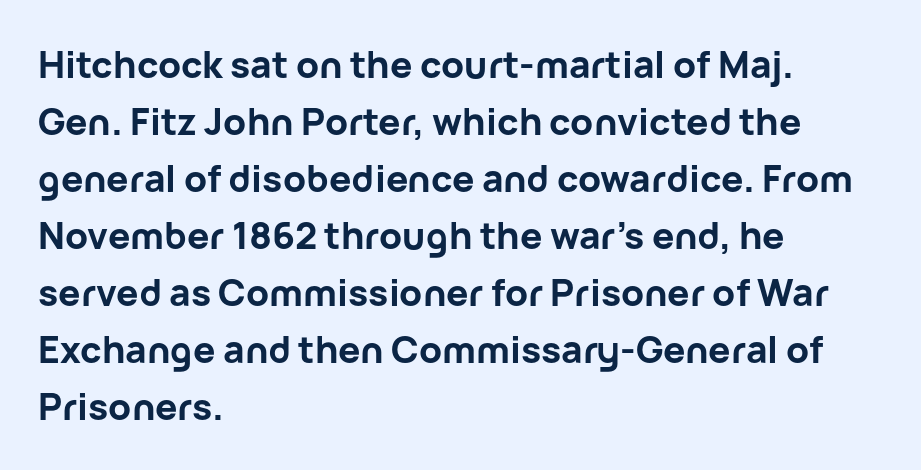
Nothing sits at the stroke ends, so this counts as sans-serif. This rendering leaves character spacing at its baseline value. The compositor pushed each line to the left boundary. These lines are rendered in a variable-pitch font. Students, this is bold: see how much ink each stroke carries.
